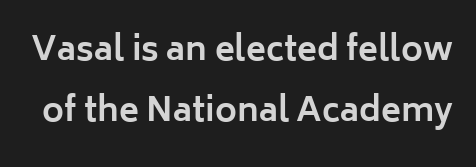
Q: Is the text bold? A: Yes.
Q: Is the text italic (slanted)? A: No, it is upright.
Q: Is the typeface a serif or a sans-serif typeface? A: Sans-serif.
Q: Is the text underlined? A: No.
Q: Is the spacing between letters normal or unusually wide? A: Normal.
Q: Width (condensed, normal, or wide)? A: Normal.
Q: Stroke contrast? A: Low.
Q: x-height? A: Medium.
Q: Monospaced? A: No.
